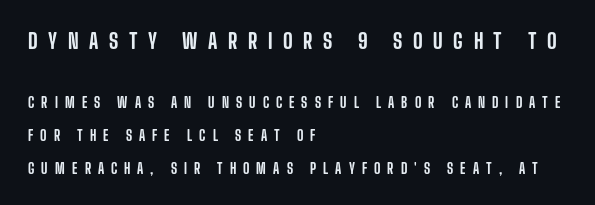
Q: Is the text italic (slanted)? A: No, it is upright.
Q: Is the text underlined? A: No.
Q: How is the paragraph aligned? A: Left-aligned.
Q: Is the spacing between letters normal or unusually wide? A: Unusually wide.
Q: Is the spacing between lines tight, normal or loose? A: Loose.
Q: Which block of text is set in a larger size, the first (top) or the second (bottom)? A: The first (top) one.
